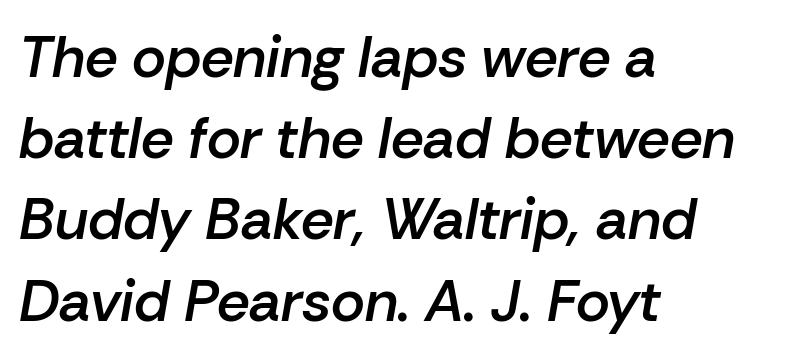
{"italic": "yes", "lean": "right", "slant_degrees": 10, "bold": "semi", "weight": "semibold", "width": "normal", "stroke_contrast": "low", "x_height": "medium", "monospaced": "no", "underline": "no", "align": "left", "line_spacing": "normal", "line_spacing_ratio": 1.4, "letter_spacing": "normal", "letter_spacing_em": 0.0, "glyph_px": 58}
